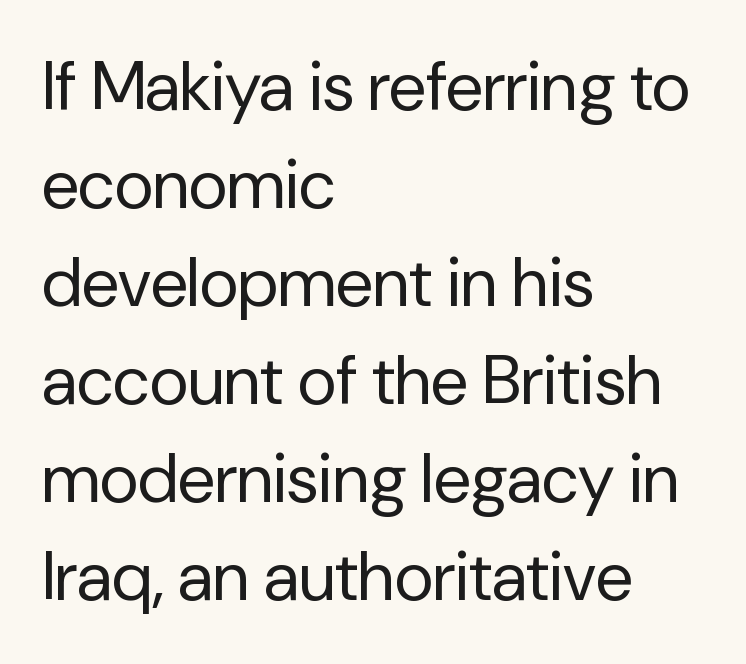
{"serif": "no", "italic": "no", "bold": "no", "weight": "regular", "width": "normal", "stroke_contrast": "low", "x_height": "medium", "monospaced": "no", "underline": "no", "align": "left", "line_spacing": "normal", "line_spacing_ratio": 1.44, "letter_spacing": "normal", "letter_spacing_em": 0.0, "glyph_px": 68}
